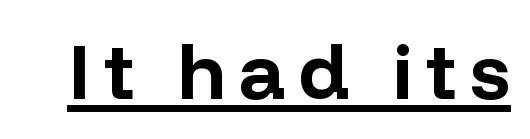
Nope, not italic — everything's standing straight. What decoration does the sample have? An underline. This sample has the flowing, uneven cadence of proportional lettering. Nothing sits at the stroke ends, so this counts as sans-serif. The rendering uses a bold face; every stroke is thick and dark.
